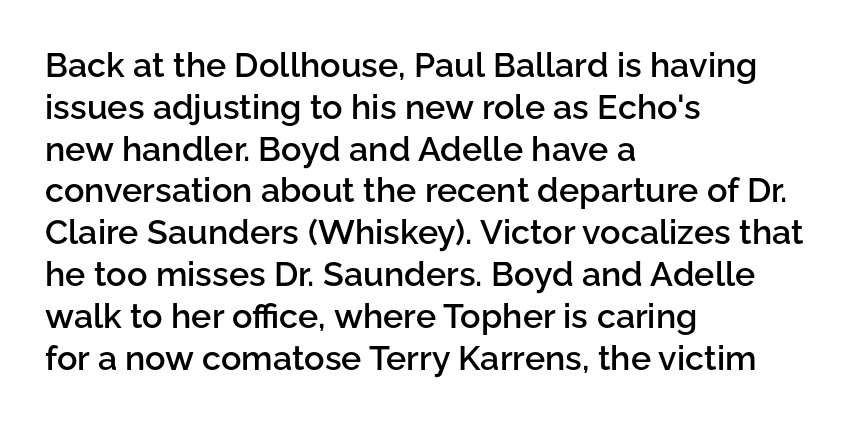
The image shows 34 px semibold sans-serif type, upright; set left-aligned, line spacing 1.23x, normal letter spacing, not underlined; low stroke contrast and a medium x-height.
